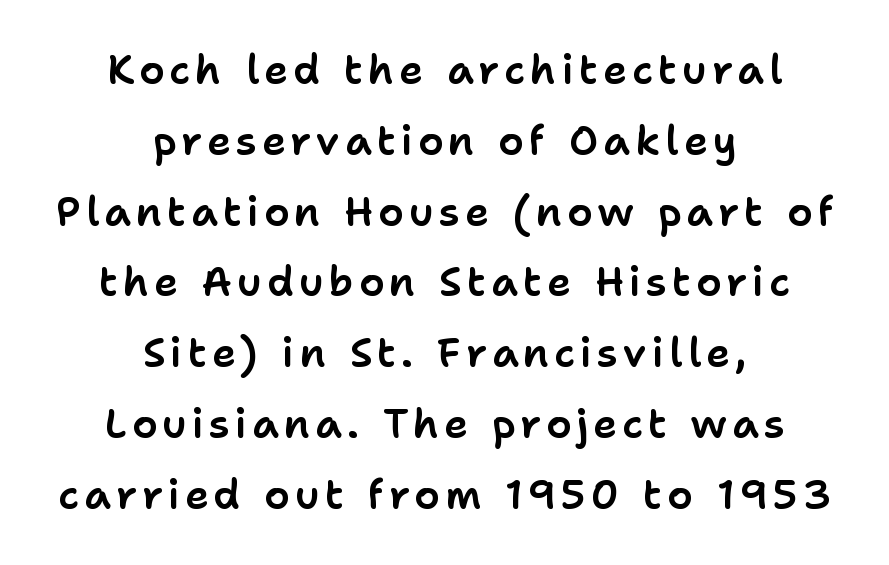
Notice how the passage keeps no hard edge, just a central spine. Spacing verdict: proportional, widths tailored to each character. Letters rest on an invisible, unmarked baseline. You can tell it's not italic because the verticals are truly vertical. The rendering shows plain stroke endings on the letterforms — a sans-serif design.
